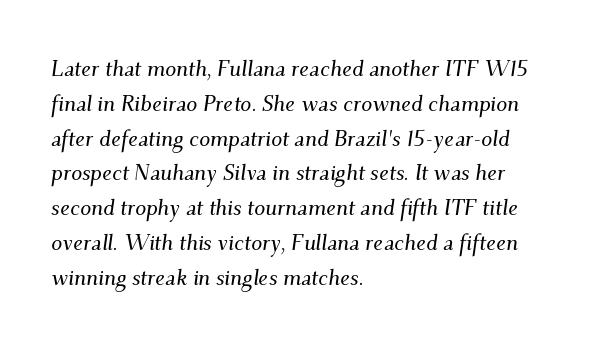
The image shows 22 px text type, italic (leaning right); set left-aligned, normal line spacing (1.58x), normal letter spacing, not underlined.
